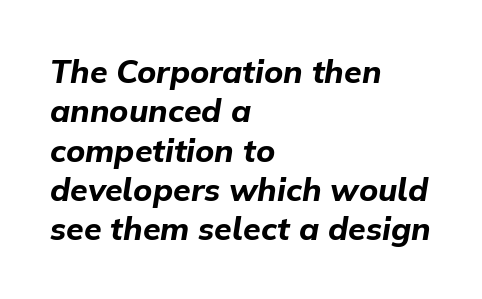
The image shows 32 px bold type, italic (leaning right); set left-aligned, line spacing 1.23x, normal letter spacing, not underlined; low stroke contrast and a medium x-height.
